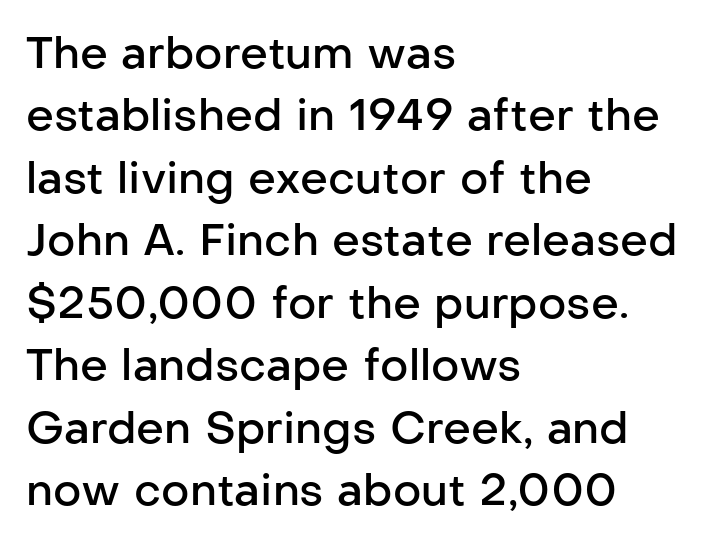
{"serif": "no", "italic": "no", "bold": "semi", "weight": "semibold", "width": "normal", "stroke_contrast": "low", "x_height": "medium", "monospaced": "no", "underline": "no", "align": "left", "line_spacing": "normal", "line_spacing_ratio": 1.42, "letter_spacing": "normal", "letter_spacing_em": 0.0, "glyph_px": 44}
